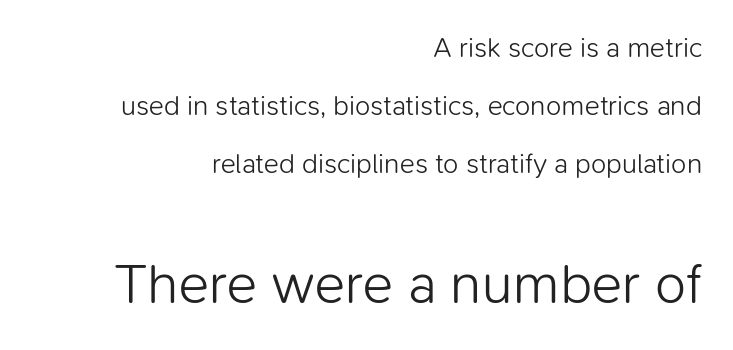
{"serif": "no", "italic": "no", "bold": "no", "weight": "light", "width": "normal", "stroke_contrast": "low", "x_height": "medium", "monospaced": "no", "underline": "no", "align": "right", "line_spacing": "loose", "line_spacing_ratio": 2.08, "letter_spacing": "normal", "letter_spacing_em": 0.0, "larger_block": "second", "size_ratio": 2.04, "glyph_px": 57}
